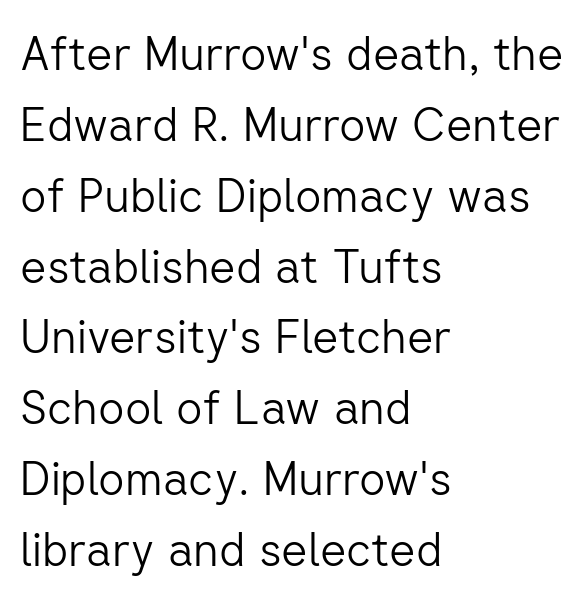
The lettering stays uniformly vertical, giving the passage a roman look. Inter-character spacing is left at the font's built-in metrics. Notice how descenders clear the ascenders below comfortably — that's standard leading. Is this a fixed-width face? No — the glyphs have proportional, varying widths.
